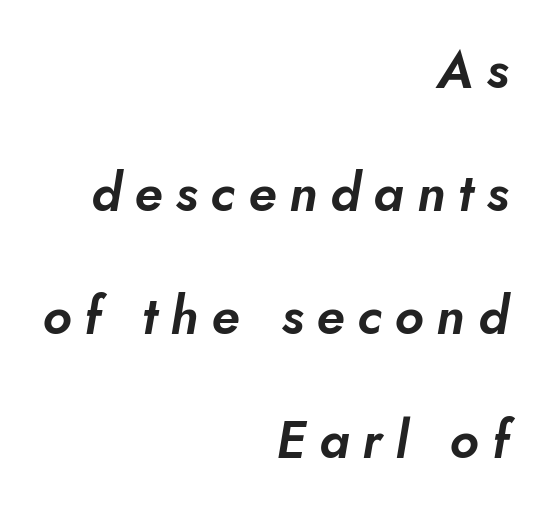
{"serif": "no", "width": "normal", "stroke_contrast": "low", "x_height": "small", "monospaced": "no", "underline": "no", "align": "right", "line_spacing": "loose", "line_spacing_ratio": 2.37, "letter_spacing": "wide", "letter_spacing_em": 0.25, "glyph_px": 52}
